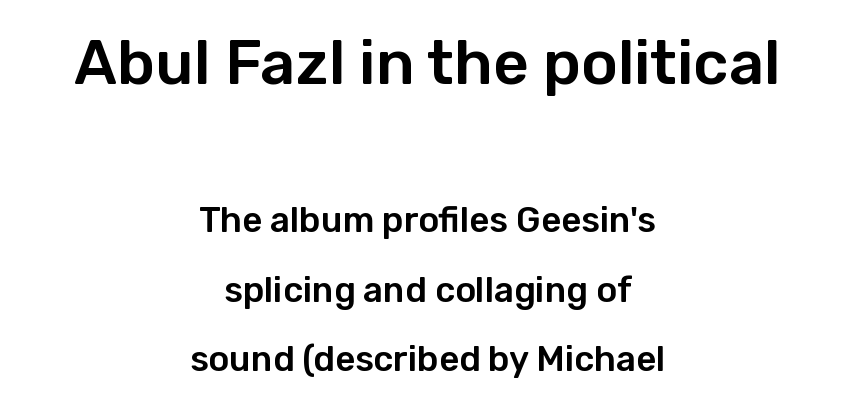
{"serif": "no", "italic": "no", "width": "normal", "stroke_contrast": "low", "x_height": "medium", "monospaced": "no", "underline": "no", "align": "center", "line_spacing": "loose", "line_spacing_ratio": 1.99, "letter_spacing": "normal", "letter_spacing_em": 0.0, "larger_block": "first", "size_ratio": 1.77, "glyph_px": 62}
